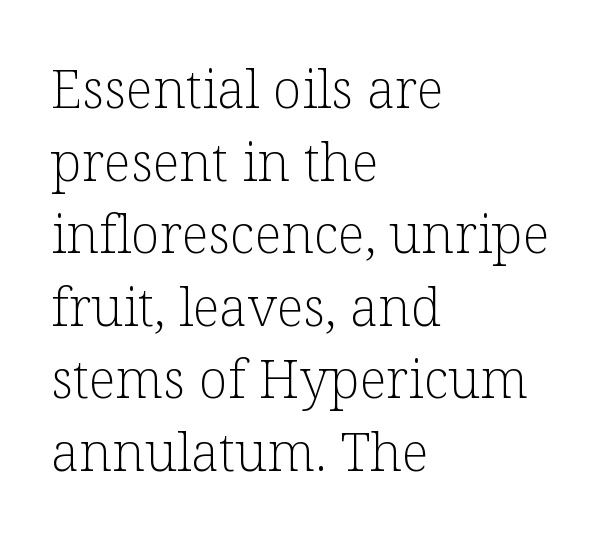
The image shows 53 px light serif type, upright; set left-aligned, normal line spacing (1.37x), normal letter spacing, not underlined; low stroke contrast and a medium x-height.
